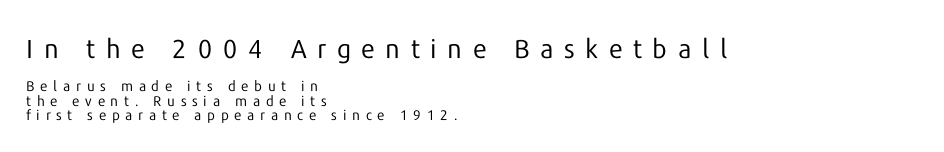
{"italic": "no", "bold": "no", "underline": "no", "align": "left", "line_spacing": "tight", "line_spacing_ratio": 1.05, "letter_spacing": "wide", "letter_spacing_em": 0.41, "larger_block": "first", "size_ratio": 1.86, "glyph_px": 26}
